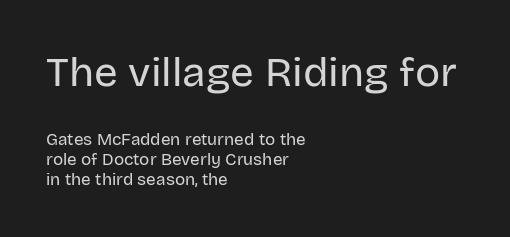
The image shows 42 px regular-weight sans-serif type, upright; set left-aligned, line spacing 1.18x, normal letter spacing, not underlined; the first (top) block is 2.47x larger; low stroke contrast and a large x-height.
